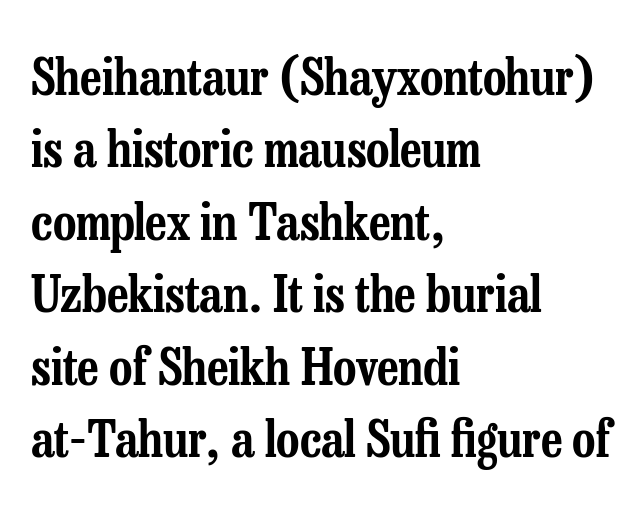
The image shows 51 px condensed serif type, upright; set left-aligned, normal line spacing (1.42x), normal letter spacing, not underlined; low stroke contrast and a medium x-height.
